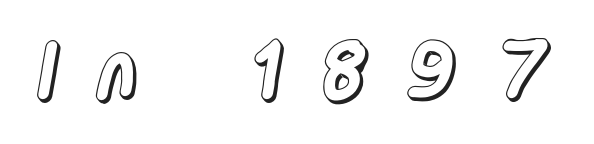
{"width": "condensed", "x_height": "large", "monospaced": "no", "underline": "no", "letter_spacing": "wide", "letter_spacing_em": 0.46, "glyph_px": 77}
